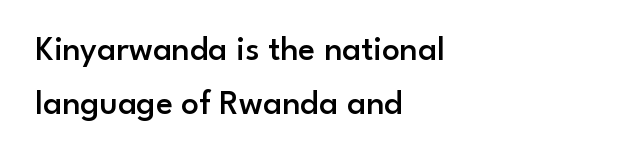
The image shows 35 px semibold sans-serif type, upright; set left-aligned, normal line spacing (1.53x), normal letter spacing, not underlined; low stroke contrast and a small x-height.
